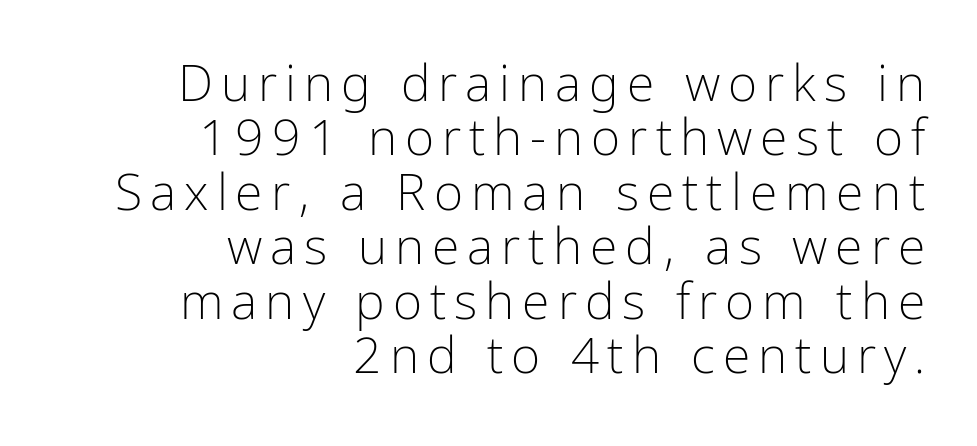
{"serif": "no", "italic": "no", "bold": "no", "weight": "light", "width": "condensed", "stroke_contrast": "low", "x_height": "medium", "monospaced": "no", "underline": "no", "align": "right", "line_spacing": "tight", "line_spacing_ratio": 1.09, "glyph_px": 50}
